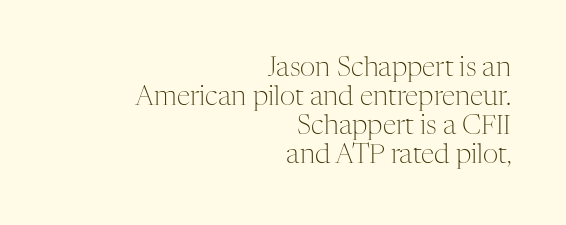
Where is the straight margin? On the right. Glyph-to-glyph distance matches everyday printed text. Line spacing here is tight. No heavy texture on the line: the type isn't bold. Nobody drew a line under any word here. Posture: upright roman.
